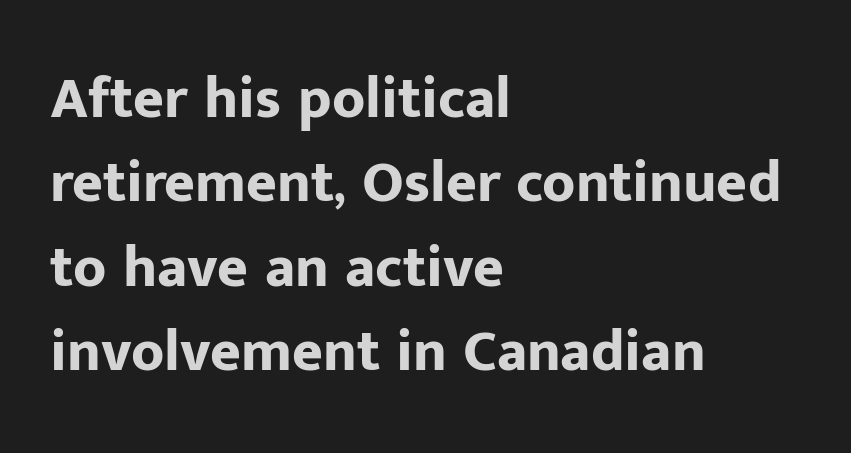
Q: Is the text bold? A: Yes.
Q: Is the text italic (slanted)? A: No, it is upright.
Q: Is the typeface a serif or a sans-serif typeface? A: Sans-serif.
Q: Is the text underlined? A: No.
Q: How is the paragraph aligned? A: Left-aligned.
Q: Is the spacing between letters normal or unusually wide? A: Normal.
Q: Is the spacing between lines tight, normal or loose? A: Normal.
Q: Width (condensed, normal, or wide)? A: Normal.
Q: Stroke contrast? A: Low.
Q: x-height? A: Medium.
Q: Monospaced? A: No.
